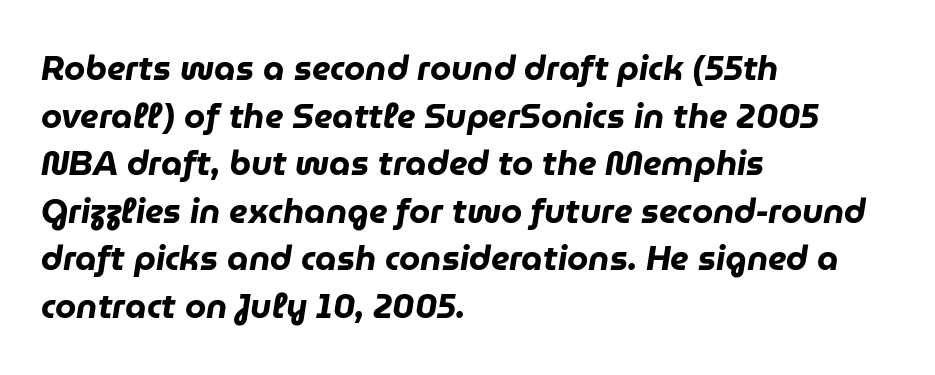
A clean baseline with only descenders dipping below it. The typesetting leans heavy: a genuine bold. In terms of letterspacing, this is plain default setting. A typesetter would call this leading conventional body-copy spacing. These lines are rendered in a variable-pitch font.
